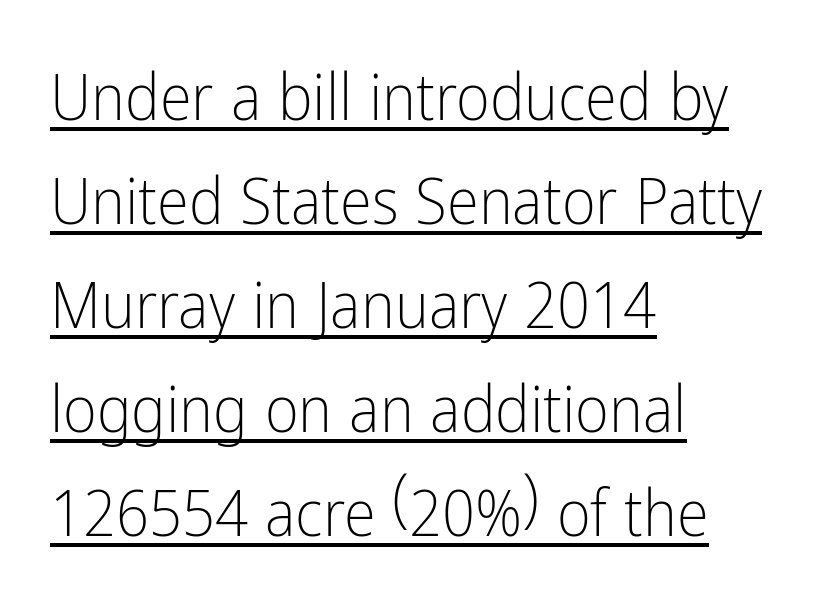
Q: Is the text bold? A: No.
Q: Is the text italic (slanted)? A: No, it is upright.
Q: Is the typeface a serif or a sans-serif typeface? A: Sans-serif.
Q: Is the text underlined? A: Yes.
Q: How is the paragraph aligned? A: Left-aligned.
Q: Is the spacing between letters normal or unusually wide? A: Normal.
Q: Is the spacing between lines tight, normal or loose? A: Normal.
Q: Width (condensed, normal, or wide)? A: Condensed.
Q: Stroke contrast? A: Low.
Q: x-height? A: Medium.
Q: Monospaced? A: No.
